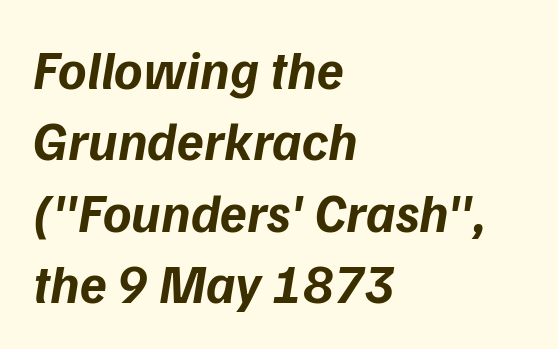
Is the type bold? Yes — the strokes are clearly thick and heavy. These lines keep a tight, regular rhythm from letter to letter. Where is the straight margin? On the left. Designer's note — italics engaged. This block has exactly the height ordinary leading produces.
